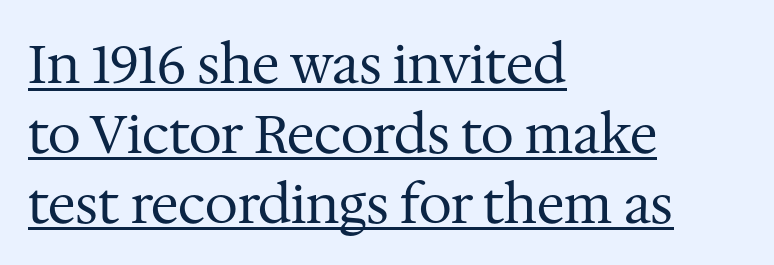
The image shows 53 px regular-weight serif type, upright; set left-aligned, normal line spacing (1.32x), normal letter spacing, underlined; medium stroke contrast and a medium x-height.
